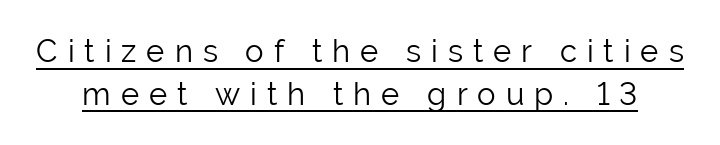
{"serif": "no", "italic": "no", "bold": "no", "weight": "light", "width": "normal", "stroke_contrast": "low", "x_height": "medium", "monospaced": "no", "underline": "yes", "line_spacing": "normal", "line_spacing_ratio": 1.38, "letter_spacing": "wide", "letter_spacing_em": 0.32, "glyph_px": 31}
